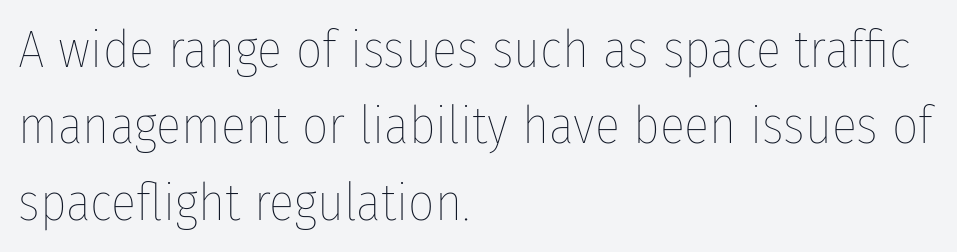
The image shows 52 px thin, condensed type, upright; set left-aligned, normal line spacing (1.47x), normal letter spacing, not underlined; low stroke contrast and a medium x-height.
